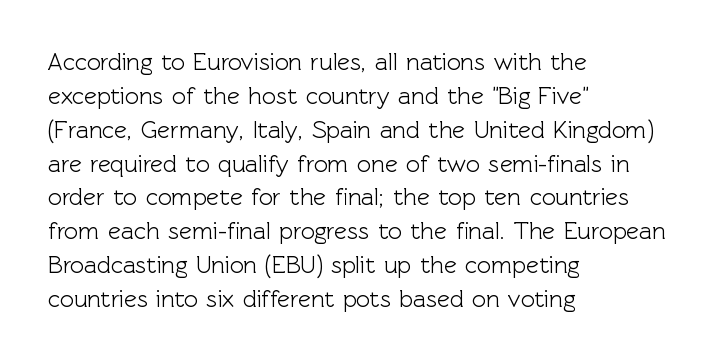
{"italic": "no", "underline": "no", "align": "left", "line_spacing": "normal", "line_spacing_ratio": 1.41, "letter_spacing": "normal", "letter_spacing_em": 0.0, "glyph_px": 24}
